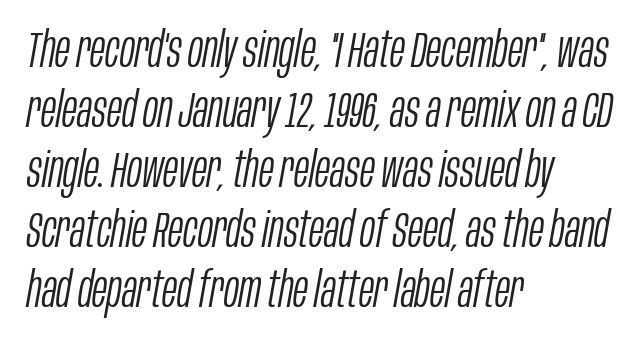
The image shows 50 px light, condensed type, italic (leaning right); set left-aligned, line spacing 1.2x, normal letter spacing, not underlined; low stroke contrast and a large x-height.
